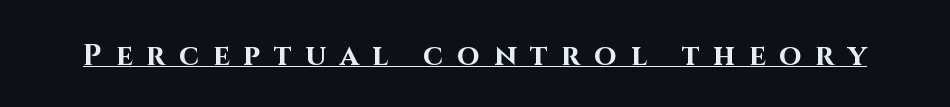
{"serif": "no", "italic": "no", "bold": "yes", "weight": "bold", "width": "normal", "stroke_contrast": "high", "x_height": "large", "monospaced": "no", "underline": "yes", "letter_spacing": "wide", "letter_spacing_em": 0.48, "glyph_px": 29}
